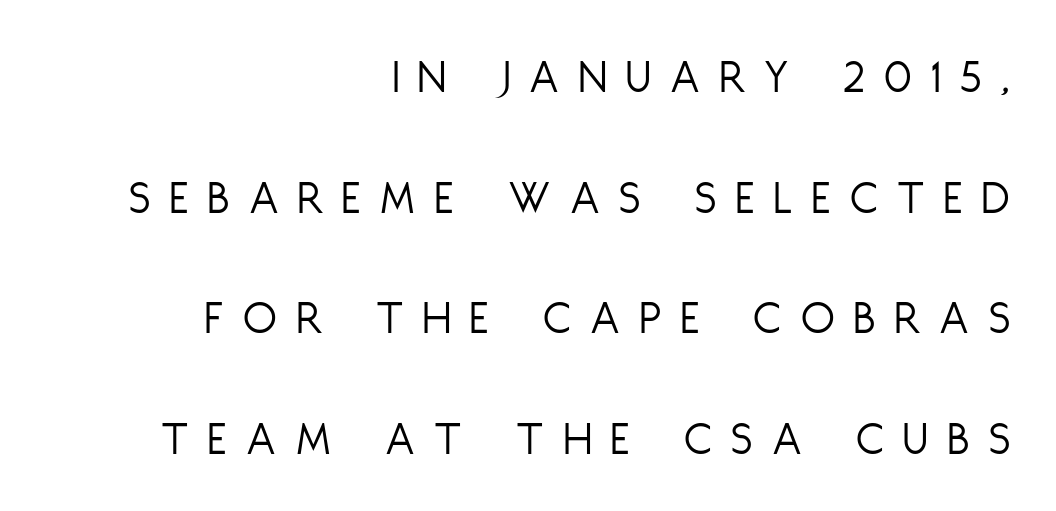
Q: Is the text bold? A: No.
Q: Is the text italic (slanted)? A: No, it is upright.
Q: Is the typeface a serif or a sans-serif typeface? A: Sans-serif.
Q: Is the text underlined? A: No.
Q: How is the paragraph aligned? A: Right-aligned.
Q: Is the spacing between letters normal or unusually wide? A: Unusually wide.
Q: Is the spacing between lines tight, normal or loose? A: Loose.
Q: Width (condensed, normal, or wide)? A: Condensed.
Q: Stroke contrast? A: Low.
Q: x-height? A: Large.
Q: Monospaced? A: No.
